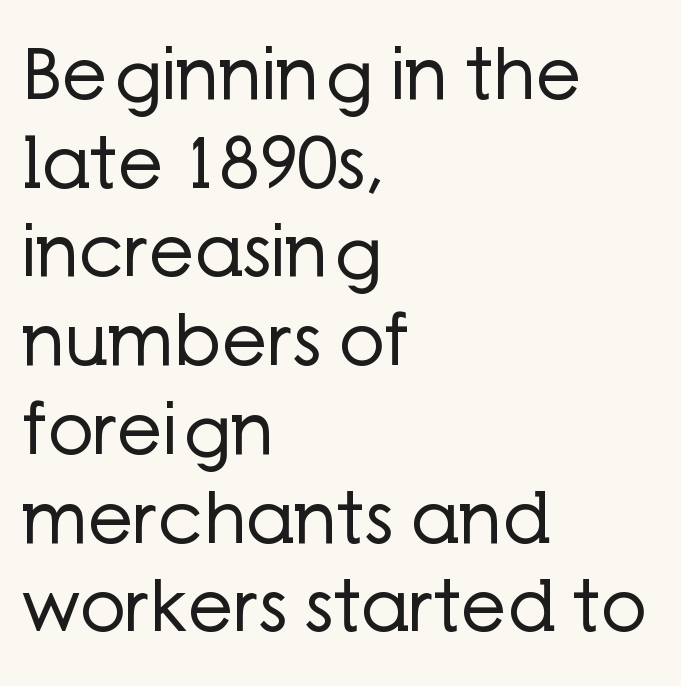
{"serif": "no", "italic": "no", "bold": "no", "weight": "regular", "width": "normal", "stroke_contrast": "low", "x_height": "medium", "monospaced": "no", "underline": "no", "align": "left", "line_spacing": "normal", "line_spacing_ratio": 1.25, "letter_spacing": "normal", "letter_spacing_em": 0.0, "glyph_px": 71}
